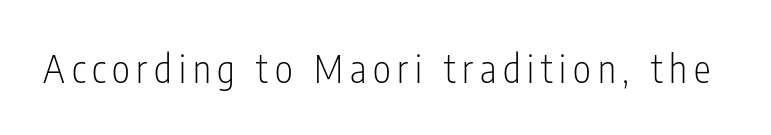
The lettering stays uniformly vertical, giving the passage a roman look. Looks like regular typesetting: each glyph gets only the width it needs. The strokes are not fattened; the text isn't bold. A typesetter would label this face a sans.
